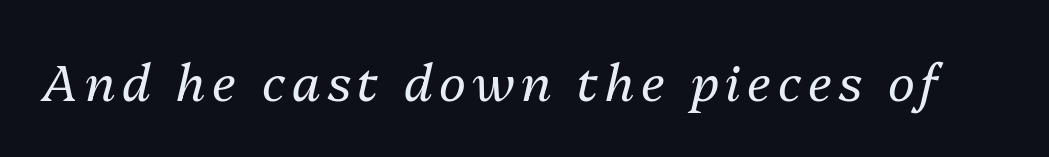
{"italic": "yes", "lean": "right", "slant_degrees": 13, "bold": "no", "weight": "regular", "width": "normal", "stroke_contrast": "medium", "x_height": "medium", "monospaced": "no", "underline": "no", "glyph_px": 51}
